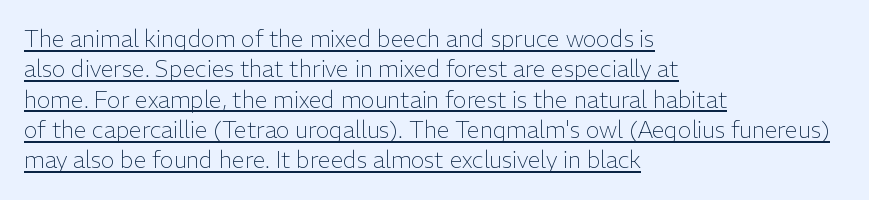
{"italic": "no", "bold": "no", "underline": "yes", "align": "left", "line_spacing": "normal", "line_spacing_ratio": 1.32, "letter_spacing": "normal", "letter_spacing_em": 0.0, "glyph_px": 23}
